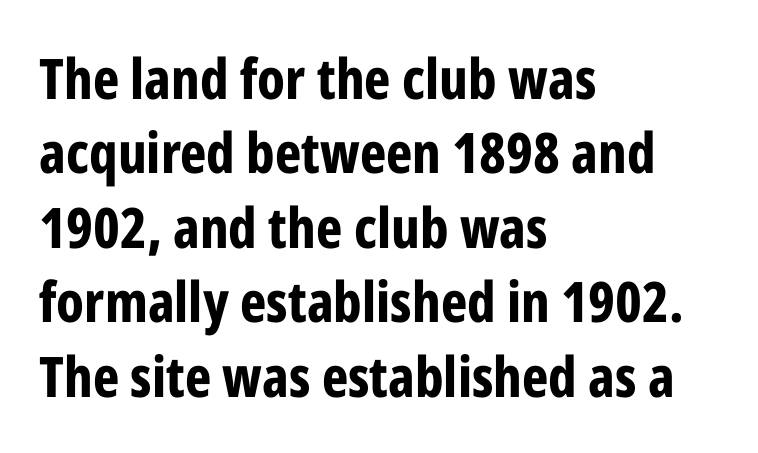
Line beginnings align vertically; line endings do not. Students, note that the glyphs here touch the page at normal intervals. Lines of text with bare space underneath. The strokes are fattened all the way to bold. A sans-serif font was chosen for this passage. Posture: upright roman.
